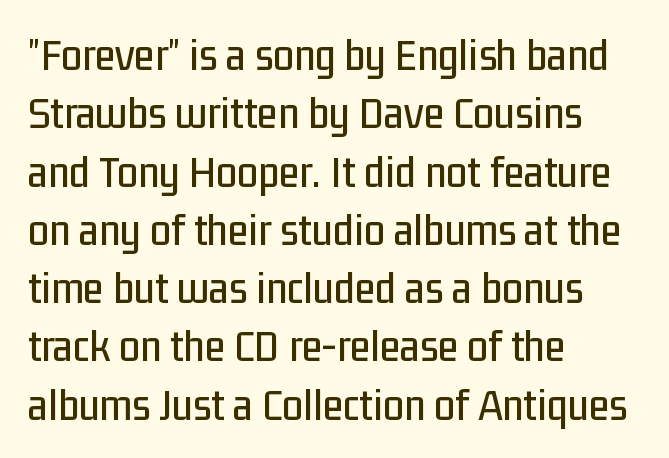
Q: Is the text italic (slanted)? A: No, it is upright.
Q: Is the typeface a serif or a sans-serif typeface? A: Sans-serif.
Q: Is the text underlined? A: No.
Q: How is the paragraph aligned? A: Left-aligned.
Q: Is the spacing between letters normal or unusually wide? A: Normal.
Q: Width (condensed, normal, or wide)? A: Condensed.
Q: Stroke contrast? A: Low.
Q: x-height? A: Medium.
Q: Monospaced? A: No.
